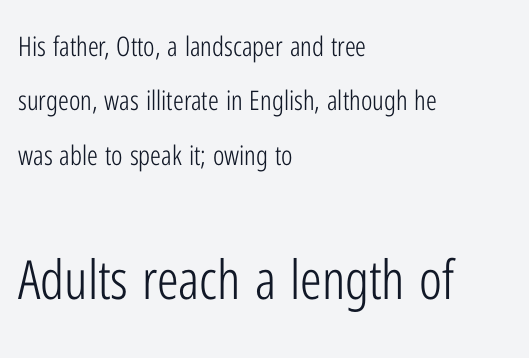
{"serif": "no", "italic": "no", "bold": "no", "weight": "light", "width": "condensed", "stroke_contrast": "low", "x_height": "medium", "monospaced": "no", "underline": "no", "align": "left", "line_spacing": "loose", "line_spacing_ratio": 2.01, "letter_spacing": "normal", "letter_spacing_em": 0.0, "larger_block": "second", "size_ratio": 2.0, "glyph_px": 54}
